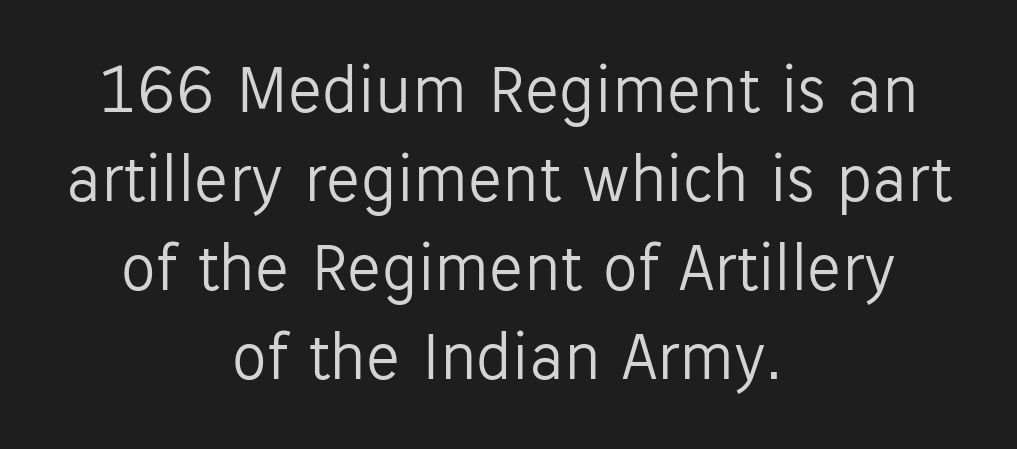
The image shows 69 px light sans-serif type, upright; set centered, normal line spacing (1.29x), normal letter spacing, not underlined; low stroke contrast and a medium x-height.
